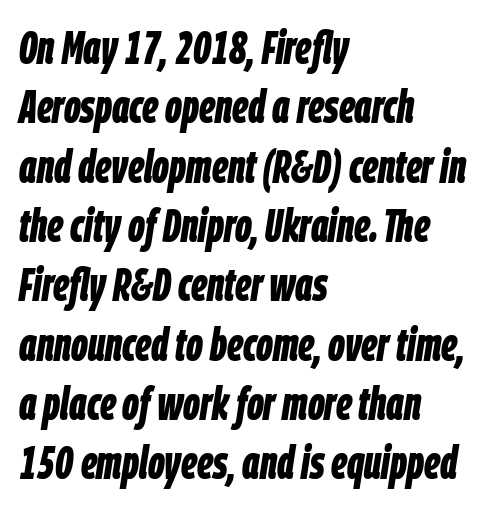
Q: Is the text bold? A: Yes.
Q: Is the text italic (slanted)? A: Yes, it leans right by about 9 degrees.
Q: Is the text underlined? A: No.
Q: How is the paragraph aligned? A: Left-aligned.
Q: Is the spacing between letters normal or unusually wide? A: Normal.
Q: Is the spacing between lines tight, normal or loose? A: Normal.
Q: Width (condensed, normal, or wide)? A: Condensed.
Q: Stroke contrast? A: Low.
Q: x-height? A: Large.
Q: Monospaced? A: No.
